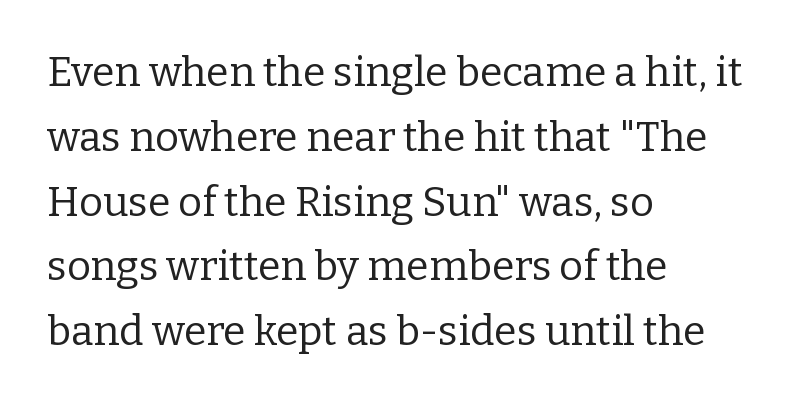
Think of a printed novel: that variable character pitch is what you see here. The type is set solid horizontally, with unmodified tracking. No letter is thick-stroked: the sample isn't bold. Italic: no, the glyphs are upright roman. Descenders are the only things crossing below the line.
